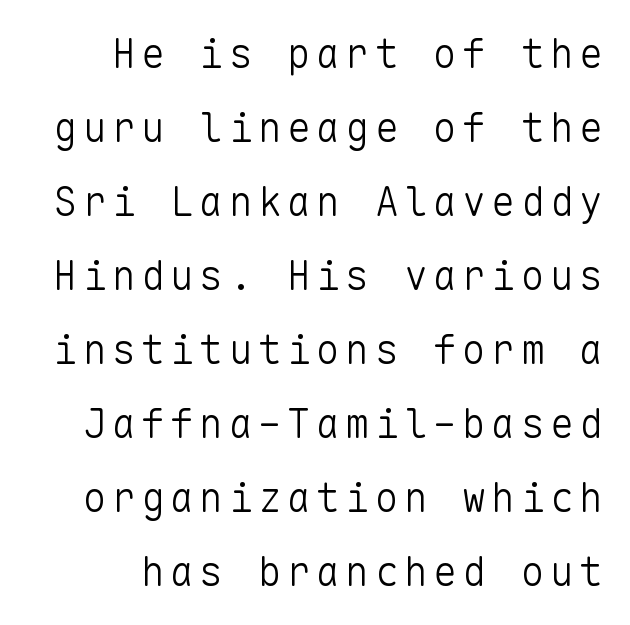
{"serif": "no", "italic": "no", "bold": "no", "weight": "light", "width": "normal", "stroke_contrast": "low", "x_height": "medium", "monospaced": "yes", "underline": "no", "line_spacing_ratio": 1.85, "glyph_px": 40}
